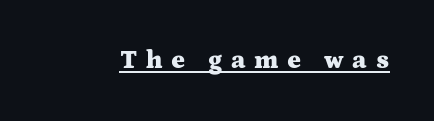
The image shows 26 px bold type, upright; set unusually wide letter spacing (+0.33 em), underlined.
